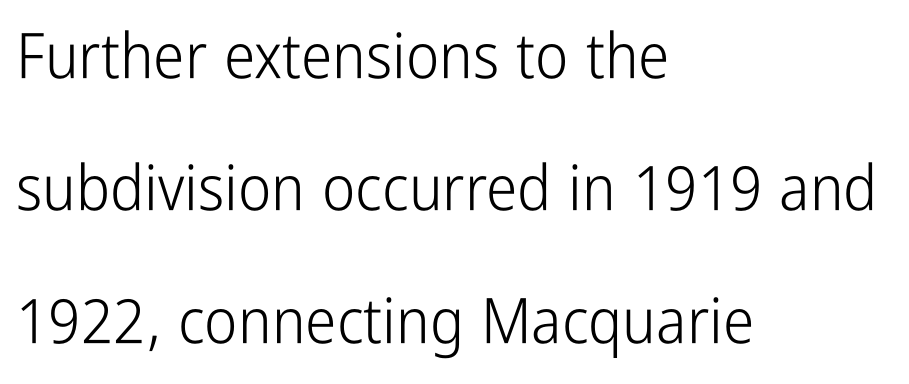
{"serif": "no", "italic": "no", "bold": "no", "weight": "light", "width": "condensed", "stroke_contrast": "low", "x_height": "medium", "monospaced": "no", "underline": "no", "align": "left", "line_spacing": "loose", "line_spacing_ratio": 2.1, "letter_spacing": "normal", "letter_spacing_em": 0.0, "glyph_px": 63}
